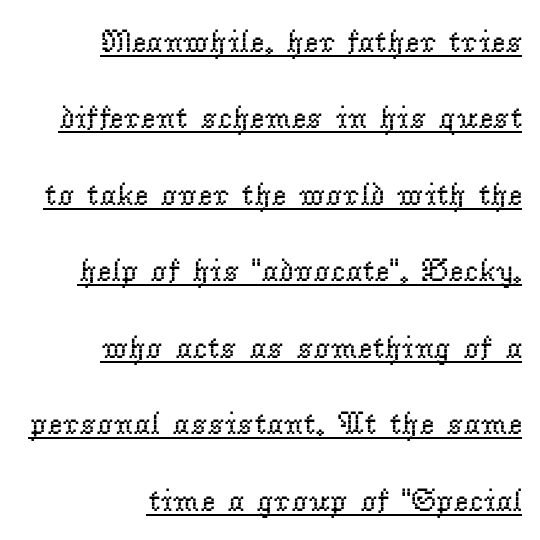
The image shows 32 px regular-weight serif type, upright; set right-aligned, loose line spacing (2.39x), normal letter spacing, underlined; low stroke contrast and a small x-height.
